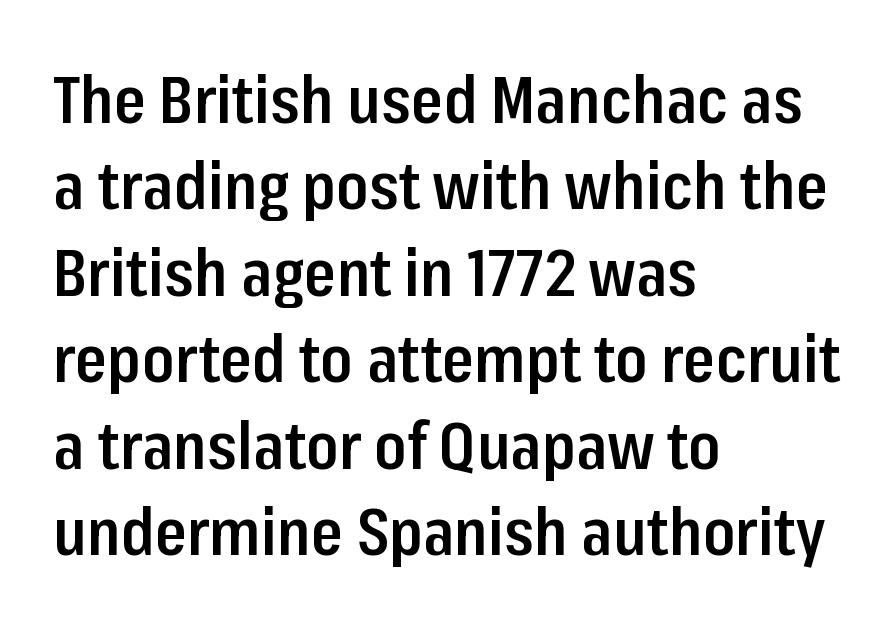
{"serif": "no", "italic": "no", "bold": "semi", "weight": "semibold", "width": "condensed", "stroke_contrast": "low", "x_height": "medium", "monospaced": "no", "underline": "no", "align": "left", "line_spacing": "normal", "line_spacing_ratio": 1.33, "letter_spacing": "normal", "letter_spacing_em": 0.0, "glyph_px": 65}
